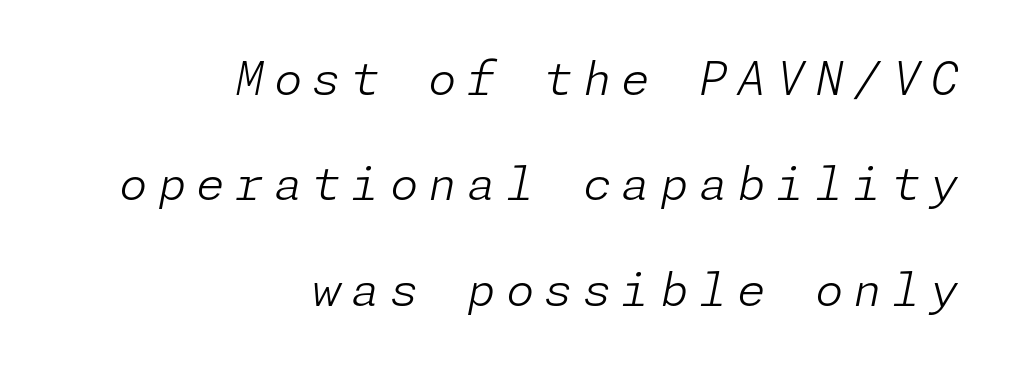
Q: Is the text bold? A: No.
Q: Is the text italic (slanted)? A: Yes, it leans right by about 11 degrees.
Q: Is the text underlined? A: No.
Q: How is the paragraph aligned? A: Right-aligned.
Q: Is the spacing between letters normal or unusually wide? A: Unusually wide.
Q: Is the spacing between lines tight, normal or loose? A: Loose.
Q: Width (condensed, normal, or wide)? A: Normal.
Q: Stroke contrast? A: Low.
Q: x-height? A: Medium.
